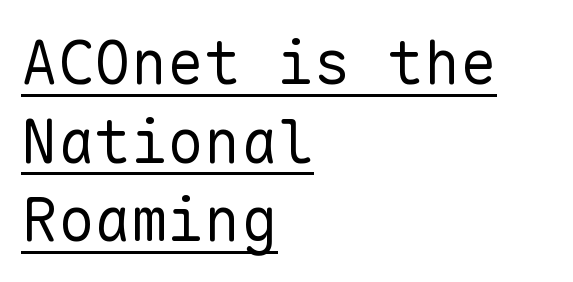
The image shows 61 px regular-weight sans-serif type, upright, monospaced; set left-aligned, normal line spacing (1.29x), normal letter spacing, underlined; low stroke contrast and a medium x-height.
